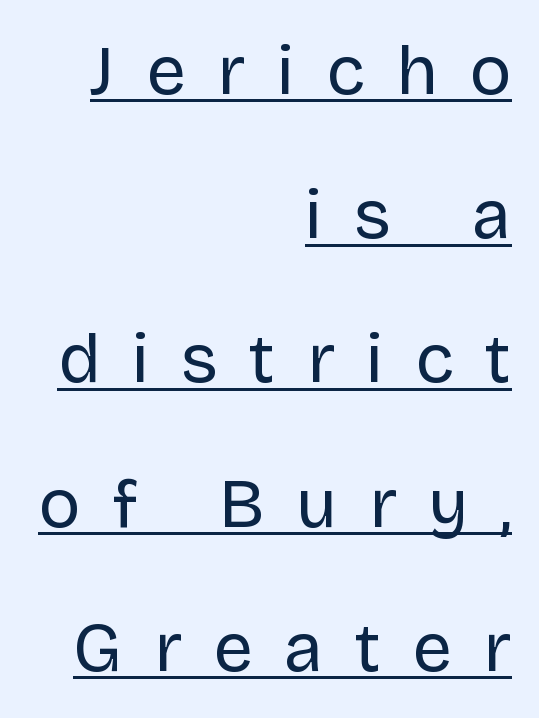
The image shows 70 px regular-weight sans-serif type, upright; set right-aligned, loose line spacing (2.06x), unusually wide letter spacing (+0.45 em), underlined; low stroke contrast and a large x-height.
